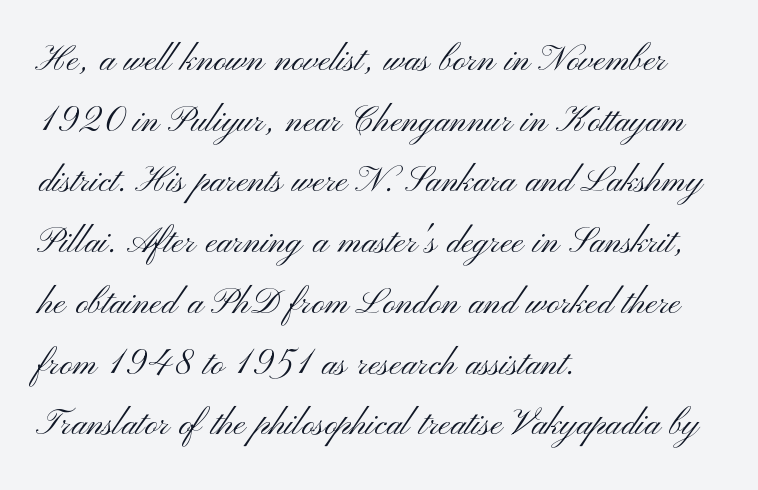
Quick note: underline off. A quiet, ordinary-to-light weight characterises the typeface. Words appear dense and cohesive because spacing is normal.
